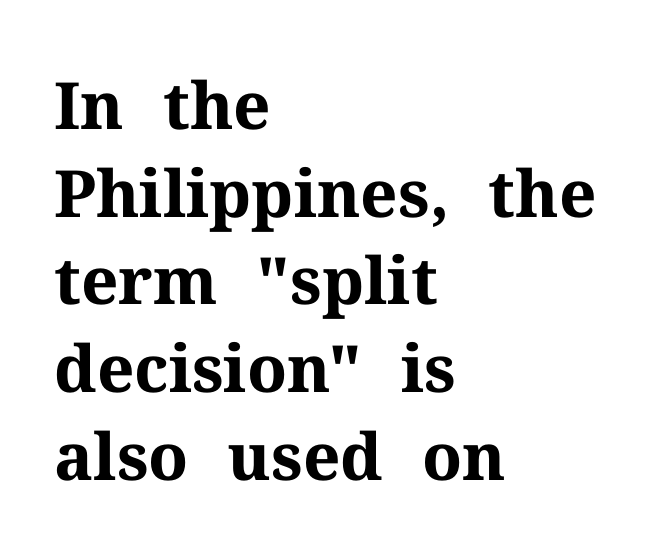
Q: Is the text bold? A: Yes.
Q: Is the text italic (slanted)? A: No, it is upright.
Q: Is the typeface a serif or a sans-serif typeface? A: Serif.
Q: Is the text underlined? A: No.
Q: How is the paragraph aligned? A: Left-aligned.
Q: Is the spacing between letters normal or unusually wide? A: Normal.
Q: Is the spacing between lines tight, normal or loose? A: Normal.
Q: Width (condensed, normal, or wide)? A: Normal.
Q: Stroke contrast? A: Medium.
Q: x-height? A: Medium.
Q: Monospaced? A: No.
